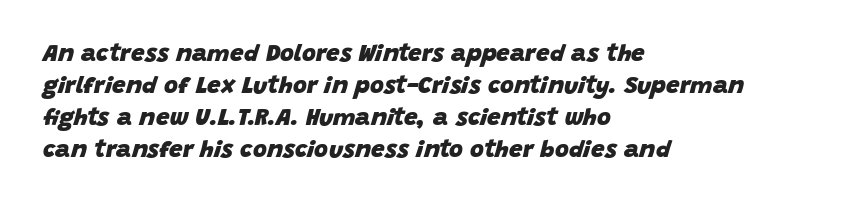
Q: Is the text bold? A: Yes.
Q: Is the text italic (slanted)? A: Yes, it leans right by about 15 degrees.
Q: Is the text underlined? A: No.
Q: How is the paragraph aligned? A: Left-aligned.
Q: Is the spacing between letters normal or unusually wide? A: Normal.
Q: Is the spacing between lines tight, normal or loose? A: Normal.
